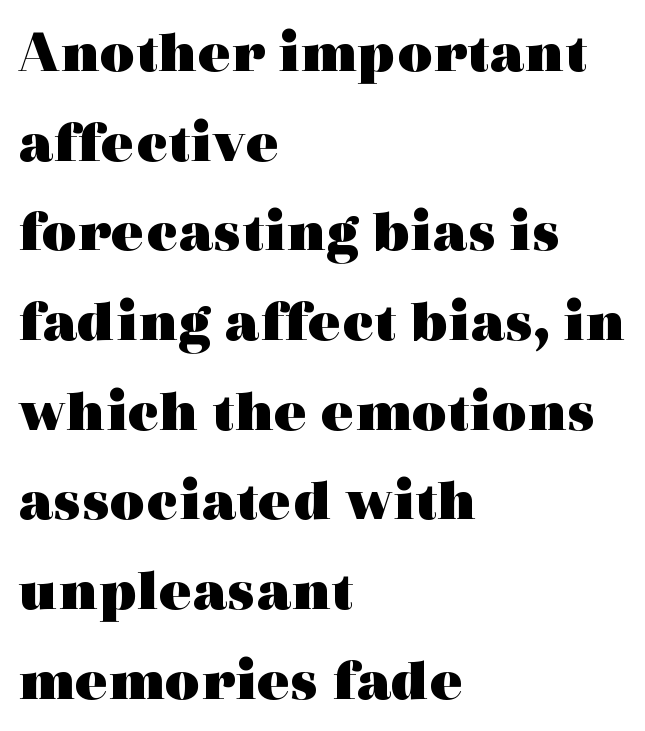
The image shows 61 px heavy, wide serif type, upright; set left-aligned, normal line spacing (1.47x), normal letter spacing, not underlined; a medium x-height.
